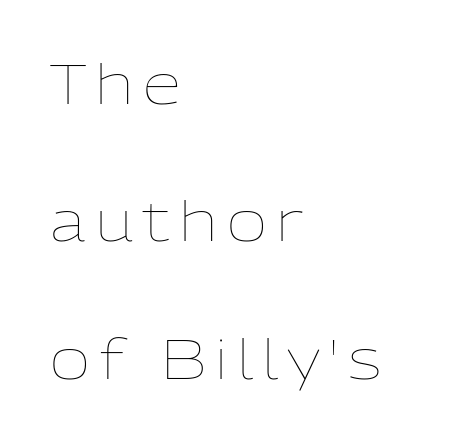
The image shows 55 px thin type, upright; set left-aligned, loose line spacing (2.5x), not underlined; low stroke contrast and a medium x-height.
